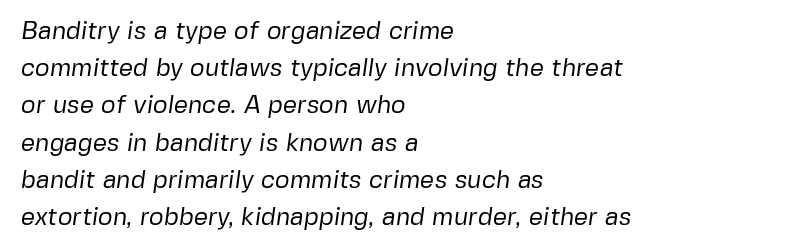
Lines of text with bare space underneath. Reading down the column, the eye jumps a familiar distance to each next line. Weight: not bold — regular or lighter. You could call the tracking neutral — neither tight nor loose. This sample is left-justified, so line endings fall wherever the words run out.
